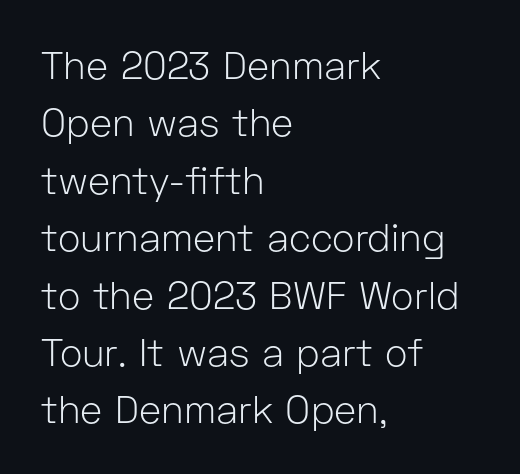
Vertical strokes here are truly vertical. Leading matches the norm, producing a regular column. Look at the bottom of the vertical strokes: they stop flat, with no serifs. The rag falls on the right side of this text block. The specimen omits any rule beneath the text block's lines. Character widths vary here, with narrow letters taking less room than wide ones.
